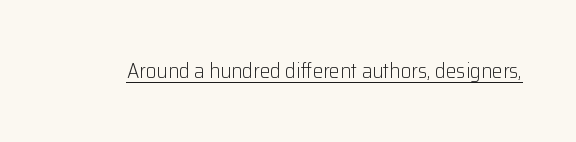
{"italic": "no", "bold": "no", "underline": "yes", "letter_spacing": "normal", "letter_spacing_em": 0.0, "glyph_px": 21}
